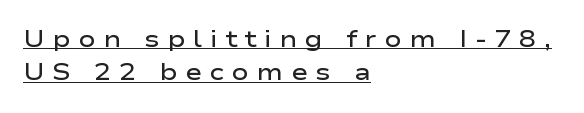
The image shows 23 px text type, upright; set left-aligned, normal line spacing (1.44x), unusually wide letter spacing (+0.33 em), underlined.
